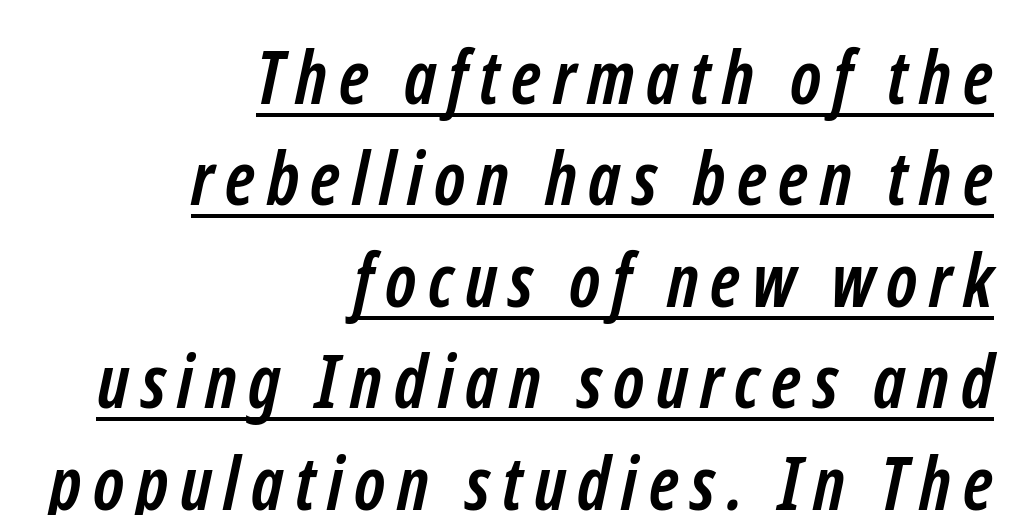
{"serif": "no", "bold": "yes", "weight": "semibold", "width": "condensed", "stroke_contrast": "low", "x_height": "medium", "monospaced": "no", "underline": "yes", "align": "right", "line_spacing": "normal", "line_spacing_ratio": 1.39, "glyph_px": 73}
